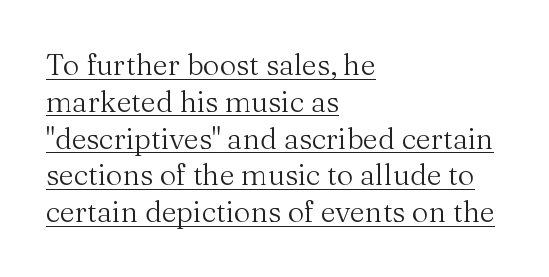
{"serif": "yes", "italic": "no", "bold": "no", "weight": "regular", "width": "normal", "stroke_contrast": "medium", "x_height": "medium", "monospaced": "no", "underline": "yes", "align": "left", "line_spacing": "normal", "line_spacing_ratio": 1.27, "letter_spacing": "normal", "letter_spacing_em": 0.0, "glyph_px": 29}
